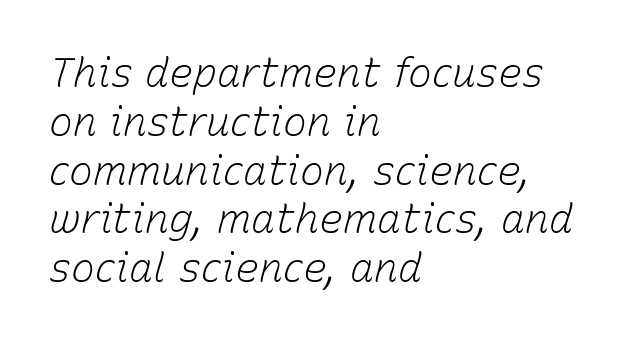
The face used here is proportionally spaced, like ordinary book or web type. Inter-character spacing is left at the font's built-in metrics. Notice how the passage keeps a crisp vertical edge on the left only. The whole block is typeset with a tilt.
